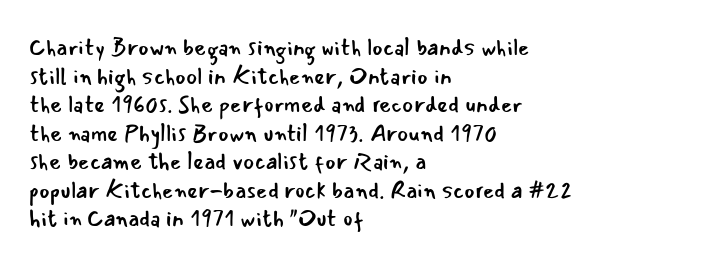
Beneath every word, the page is bare. On a weight scale, this lands at 450 or below. Look at the tracking — it's just the regular setting, nothing added. The typesetter chose a ragged-right arrangement here. Upright lettering throughout.
